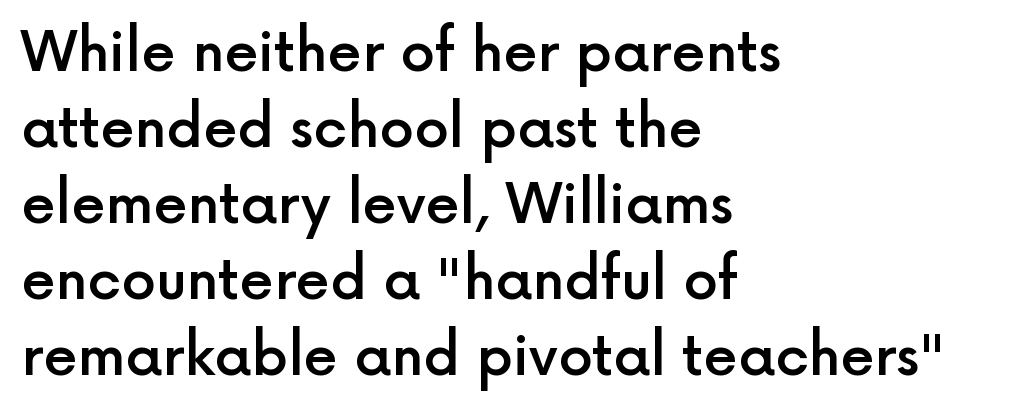
{"serif": "no", "italic": "no", "bold": "semi", "weight": "semibold", "width": "normal", "x_height": "medium", "monospaced": "no", "underline": "no", "align": "left", "line_spacing": "normal", "line_spacing_ratio": 1.38, "letter_spacing": "normal", "letter_spacing_em": 0.0, "glyph_px": 55}
